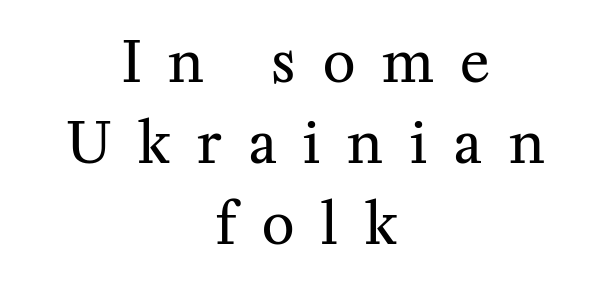
{"serif": "yes", "italic": "no", "bold": "no", "weight": "regular", "width": "normal", "stroke_contrast": "medium", "x_height": "medium", "monospaced": "no", "underline": "no", "align": "center", "line_spacing": "normal", "line_spacing_ratio": 1.45, "letter_spacing": "wide", "letter_spacing_em": 0.48, "glyph_px": 56}
